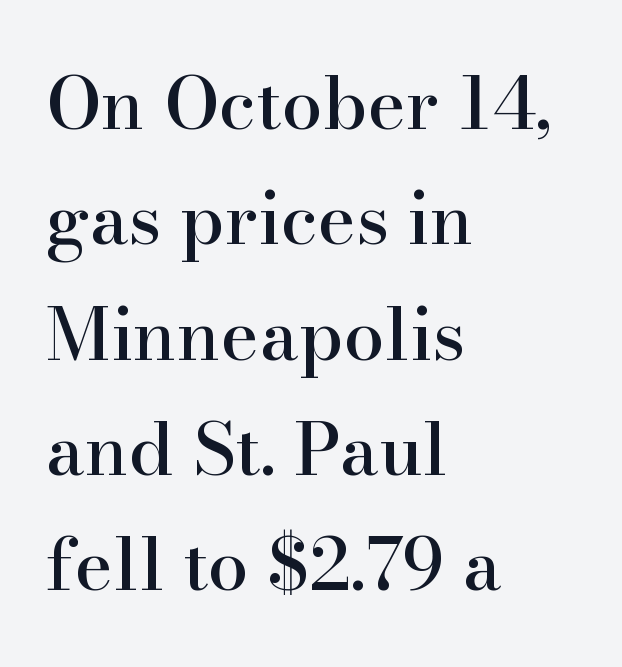
The type family on display is of the serif kind. Descenders hang freely into open space. The vertical gap from one line to the next is medium. The horizontal fit of the characters is conventional and even. Posture: vertical.
